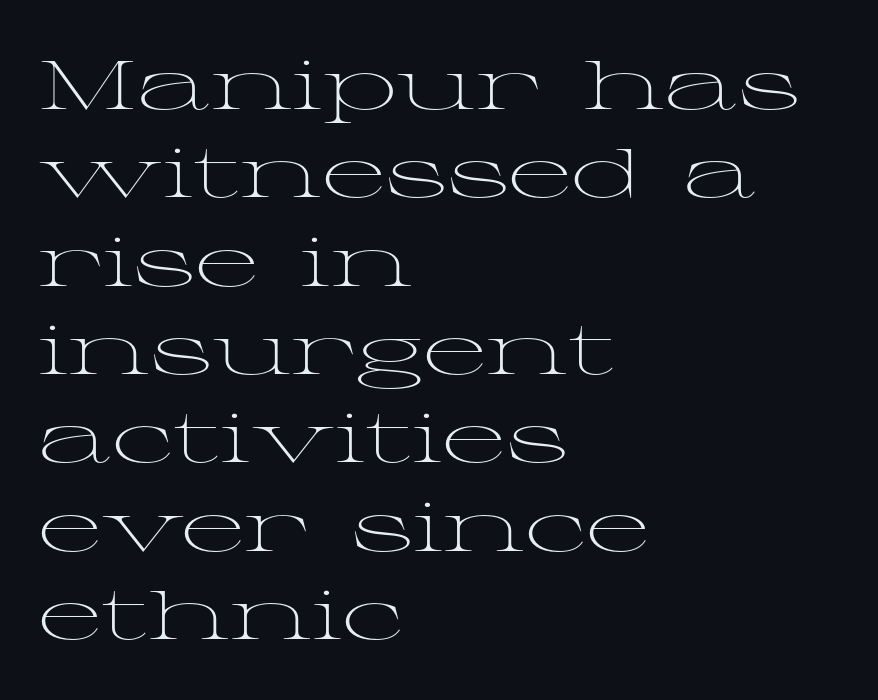
Character widths vary here, with narrow letters taking less room than wide ones. On a weight scale, this lands at 450 or below. Descenders are the only things crossing below the line. Compared with typical body copy, the letter spacing here is the same.
